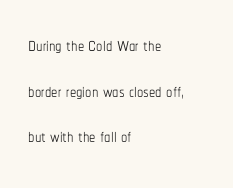
Characters remain perfectly vertical along every line. This sample is left-justified, so line endings fall wherever the words run out. Check under the words: just untouched page. The horizontal fit of the characters is conventional and even. Heaviness? Minimal to ordinary, like unemphasized prose.
